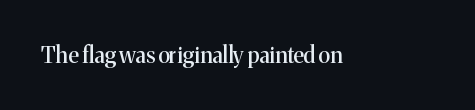
{"italic": "no", "underline": "no", "letter_spacing": "normal", "letter_spacing_em": 0.0, "glyph_px": 22}
